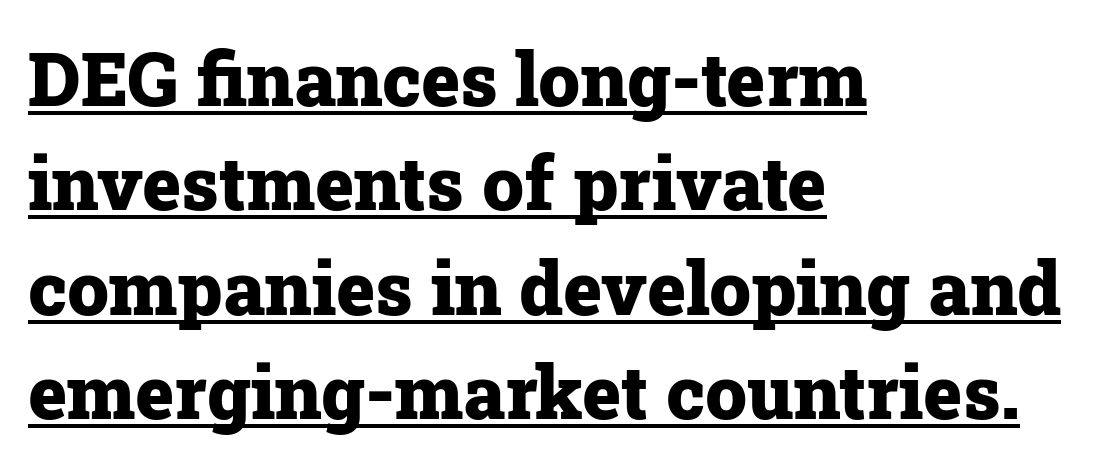
Type style note: has serifs. Nothing unusual about the tracking: characters are spaced as the font intends. Casual observation: everything's shoved over to the left. Ordinary non-slanted type is in use.
